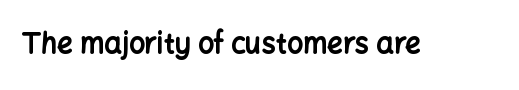
The image shows 28 px bold sans-serif type, upright; set normal letter spacing, not underlined; low stroke contrast and a medium x-height.
